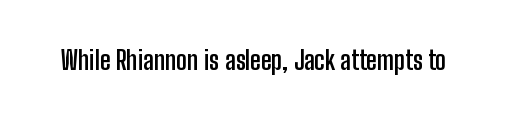
Only glyphs here, with clear space below each row. Rendered with straight, roman letterforms. The glyphs have the mass of a bold cut. Observe the ordinary spacing: letters are neighbours, not strangers.
